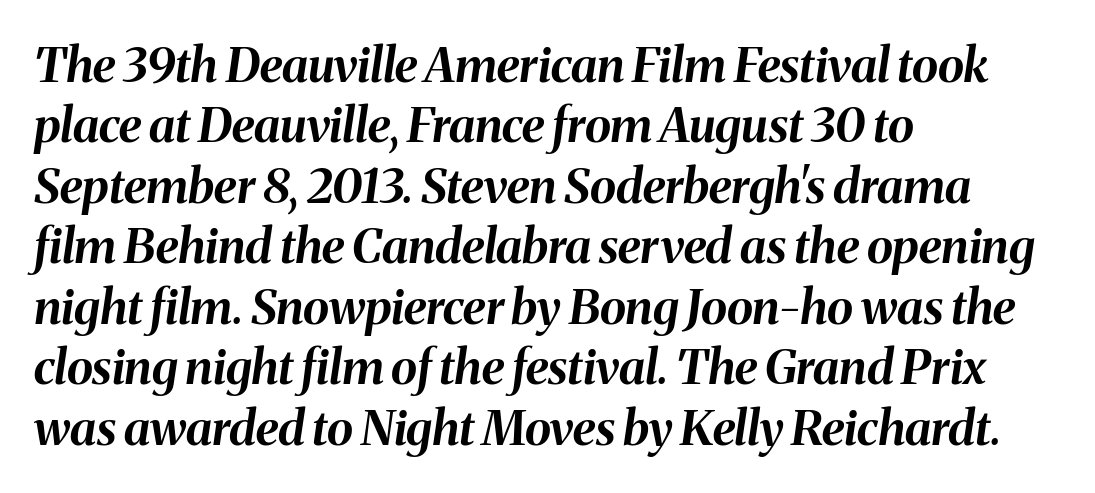
Q: Is the text bold? A: Yes.
Q: Is the text italic (slanted)? A: Yes, it leans right by about 8 degrees.
Q: Is the text underlined? A: No.
Q: How is the paragraph aligned? A: Left-aligned.
Q: Is the spacing between letters normal or unusually wide? A: Normal.
Q: Is the spacing between lines tight, normal or loose? A: Normal.
Q: Width (condensed, normal, or wide)? A: Normal.
Q: Stroke contrast? A: Medium.
Q: x-height? A: Medium.
Q: Monospaced? A: No.
